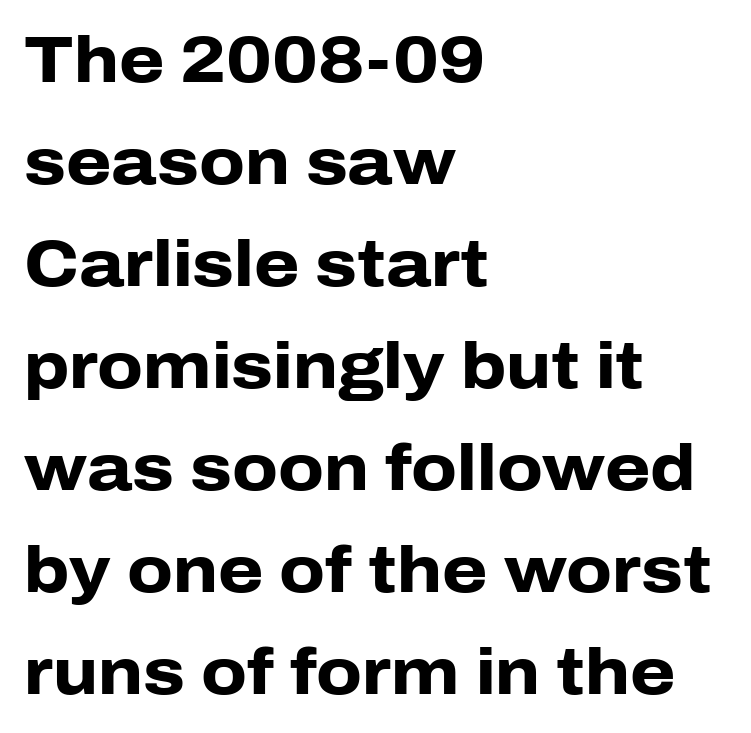
Every character sits straight up, as roman type does. Compared with an ordinary text face, these strokes are far heavier — a full bold. All the whitespace from short lines collects on the right. Quick note: interline space is typical.
